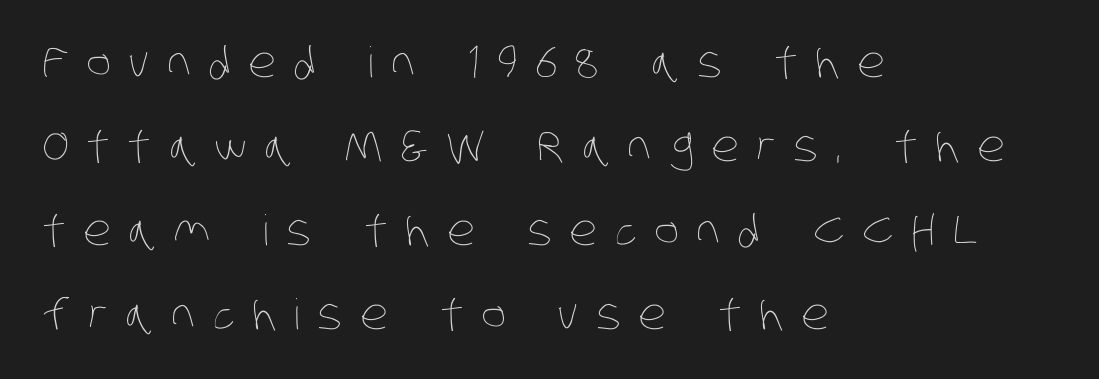
These lines are set flush left with a ragged right edge. Letters have the restrained weight of plain body copy at most. Is there much room between lines? Yes — plenty of vertical air separates them. Each letter keeps its own natural width here, so spacing adapts to shape. The space beneath each line is pristine and unruled. Someone cranked the tracking dial way up on this one.
